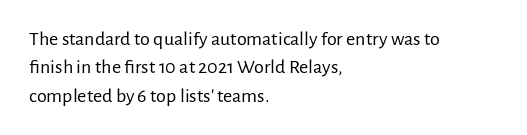
Q: Is the text bold? A: No.
Q: Is the text italic (slanted)? A: No, it is upright.
Q: Is the text underlined? A: No.
Q: How is the paragraph aligned? A: Left-aligned.
Q: Is the spacing between letters normal or unusually wide? A: Normal.
Q: Is the spacing between lines tight, normal or loose? A: Normal.
